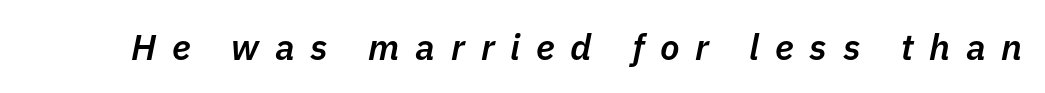
Q: Is the text bold? A: Semi-bold.
Q: Is the text italic (slanted)? A: Yes, it leans right by about 11 degrees.
Q: Is the text underlined? A: No.
Q: Is the spacing between letters normal or unusually wide? A: Unusually wide.
Q: Width (condensed, normal, or wide)? A: Normal.
Q: Stroke contrast? A: Low.
Q: x-height? A: Medium.
Q: Monospaced? A: No.
